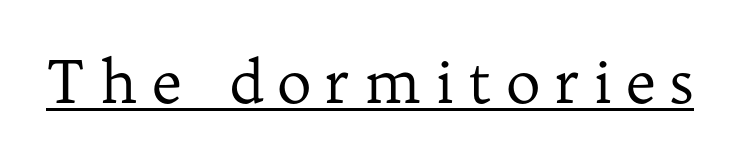
The image shows 59 px regular-weight serif type, upright; set unusually wide letter spacing (+0.23 em), underlined; low stroke contrast and a medium x-height.
